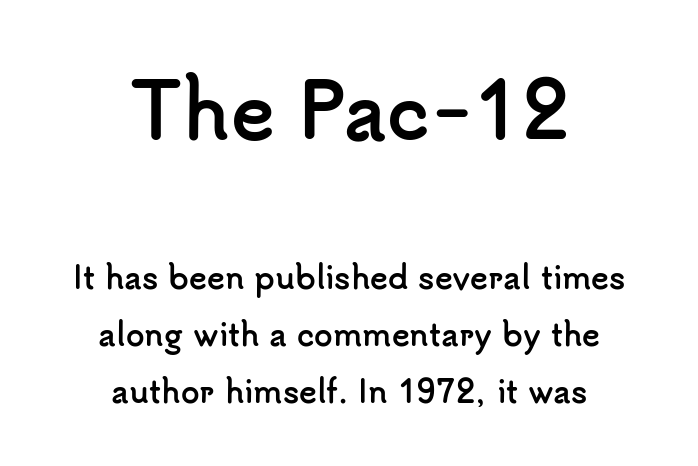
{"serif": "no", "italic": "no", "bold": "yes", "weight": "semibold", "width": "normal", "stroke_contrast": "low", "x_height": "small", "monospaced": "no", "underline": "no", "align": "center", "line_spacing": "loose", "line_spacing_ratio": 1.91, "letter_spacing": "normal", "letter_spacing_em": 0.0, "larger_block": "first", "size_ratio": 2.47, "glyph_px": 74}
